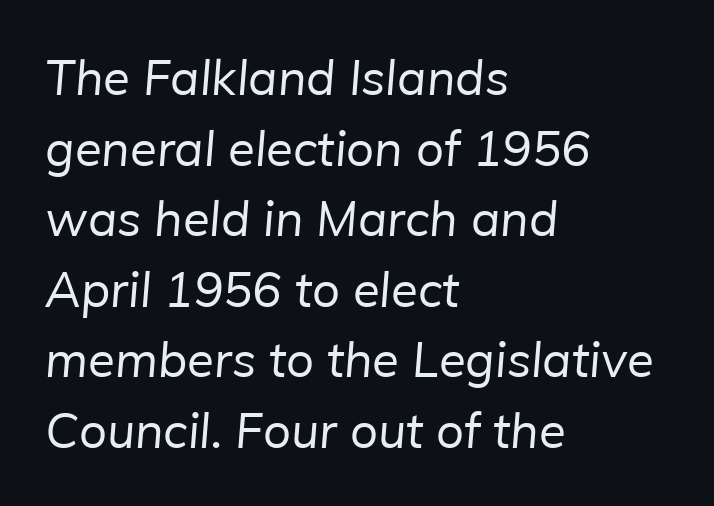
The image shows 49 px regular-weight sans-serif type; set left-aligned, normal line spacing (1.44x), normal letter spacing, not underlined; low stroke contrast and a medium x-height.
